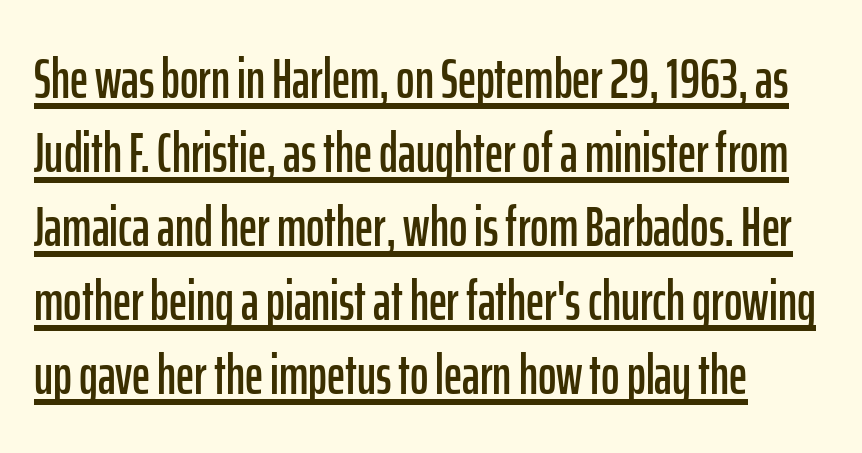
{"serif": "no", "italic": "no", "width": "condensed", "stroke_contrast": "low", "x_height": "medium", "monospaced": "no", "underline": "yes", "align": "left", "line_spacing": "normal", "line_spacing_ratio": 1.32, "letter_spacing": "normal", "letter_spacing_em": 0.0, "glyph_px": 56}
